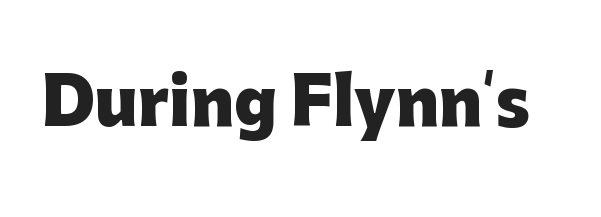
{"serif": "no", "italic": "no", "bold": "yes", "weight": "heavy", "width": "normal", "stroke_contrast": "low", "x_height": "medium", "monospaced": "no", "underline": "no", "letter_spacing": "normal", "letter_spacing_em": 0.0, "glyph_px": 64}
